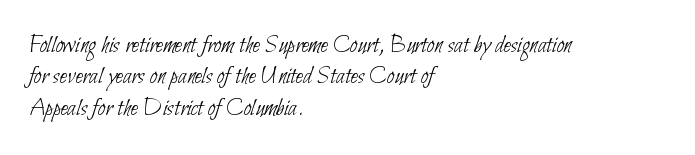
The baseline area is clear. In CSS terms this would be text-align: left. Each word holds together tightly as a unit, with standard inter-letter gaps. Letters have the restrained weight of plain body copy at most.
